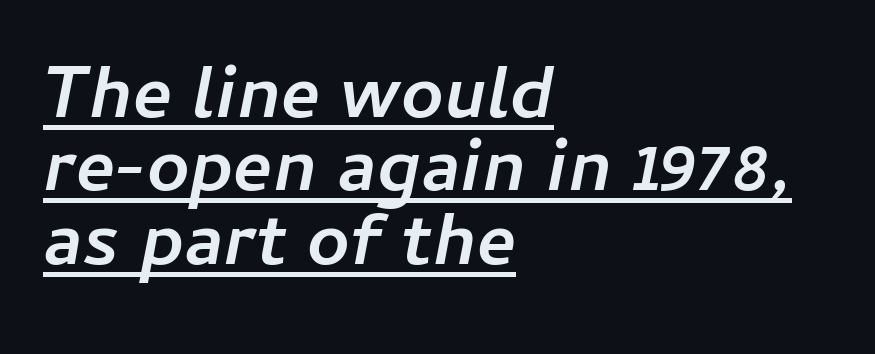
{"italic": "yes", "lean": "right", "slant_degrees": 11, "bold": "yes", "weight": "semibold", "width": "normal", "stroke_contrast": "low", "x_height": "medium", "monospaced": "no", "underline": "yes", "align": "left", "line_spacing": "tight", "line_spacing_ratio": 0.99, "letter_spacing": "normal", "letter_spacing_em": 0.0, "glyph_px": 74}
